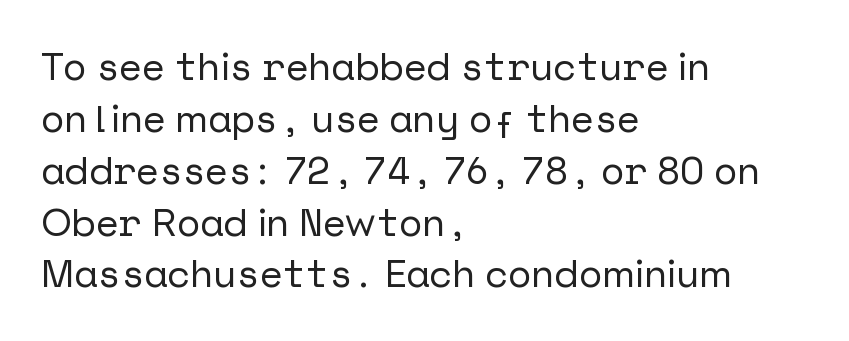
The image shows 39 px sans-serif type, upright; set left-aligned, normal line spacing (1.33x), normal letter spacing, not underlined; low stroke contrast and a medium x-height.
